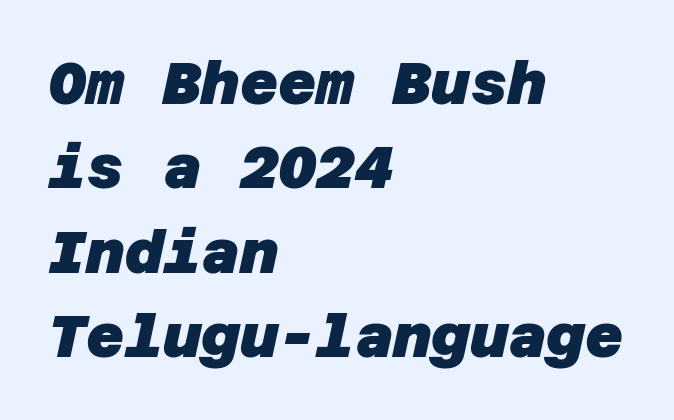
Check the space under the baseline: it is left empty. Bold? Absolutely — the strokes are thick and heavy. Serifs: no, the terminals of the letterforms are clean. There is no visible air inserted between adjacent glyphs.
